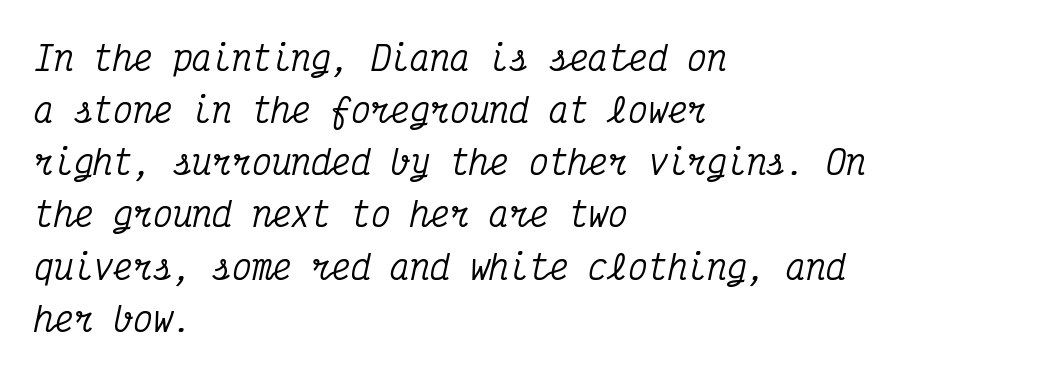
{"serif": "yes", "italic": "yes", "lean": "right", "slant_degrees": 12, "width": "condensed", "stroke_contrast": "medium", "x_height": "medium", "monospaced": "yes", "underline": "no", "align": "left", "line_spacing": "normal", "line_spacing_ratio": 1.58, "letter_spacing": "normal", "letter_spacing_em": 0.0, "glyph_px": 33}
